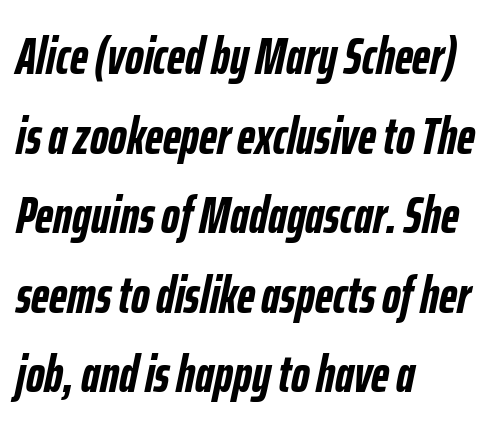
{"italic": "yes", "lean": "right", "slant_degrees": 12, "bold": "yes", "weight": "semibold", "width": "condensed", "stroke_contrast": "low", "x_height": "medium", "monospaced": "no", "underline": "no", "align": "left", "line_spacing": "normal", "line_spacing_ratio": 1.56, "letter_spacing": "normal", "letter_spacing_em": 0.0, "glyph_px": 51}
